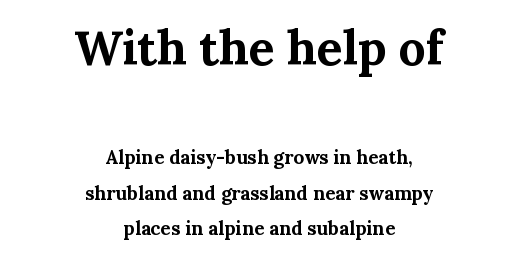
Q: Is the text bold? A: Yes.
Q: Is the text italic (slanted)? A: No, it is upright.
Q: Is the typeface a serif or a sans-serif typeface? A: Serif.
Q: Is the text underlined? A: No.
Q: How is the paragraph aligned? A: Centered.
Q: Is the spacing between letters normal or unusually wide? A: Normal.
Q: Which block of text is set in a larger size, the first (top) or the second (bottom)? A: The first (top) one.
Q: Width (condensed, normal, or wide)? A: Normal.
Q: Stroke contrast? A: Medium.
Q: x-height? A: Medium.
Q: Monospaced? A: No.
